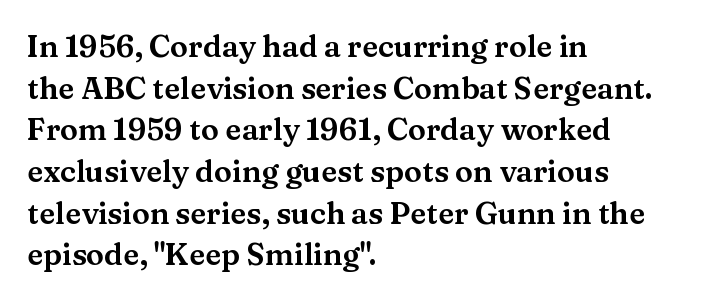
{"serif": "yes", "italic": "no", "width": "wide", "stroke_contrast": "medium", "x_height": "medium", "monospaced": "no", "underline": "no", "align": "left", "line_spacing": "normal", "line_spacing_ratio": 1.39, "letter_spacing": "normal", "letter_spacing_em": 0.0, "glyph_px": 30}
